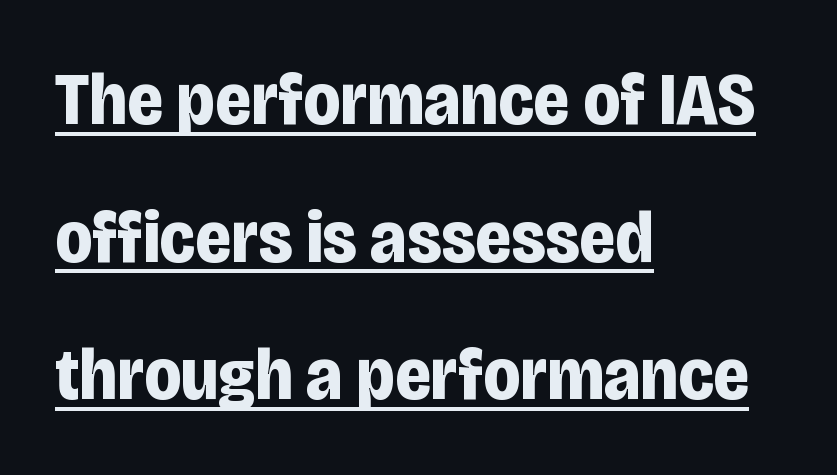
Q: Is the text bold? A: Yes.
Q: Is the text italic (slanted)? A: No, it is upright.
Q: Is the typeface a serif or a sans-serif typeface? A: Sans-serif.
Q: Is the text underlined? A: Yes.
Q: How is the paragraph aligned? A: Left-aligned.
Q: Is the spacing between letters normal or unusually wide? A: Normal.
Q: Width (condensed, normal, or wide)? A: Condensed.
Q: Stroke contrast? A: Low.
Q: x-height? A: Large.
Q: Monospaced? A: No.
